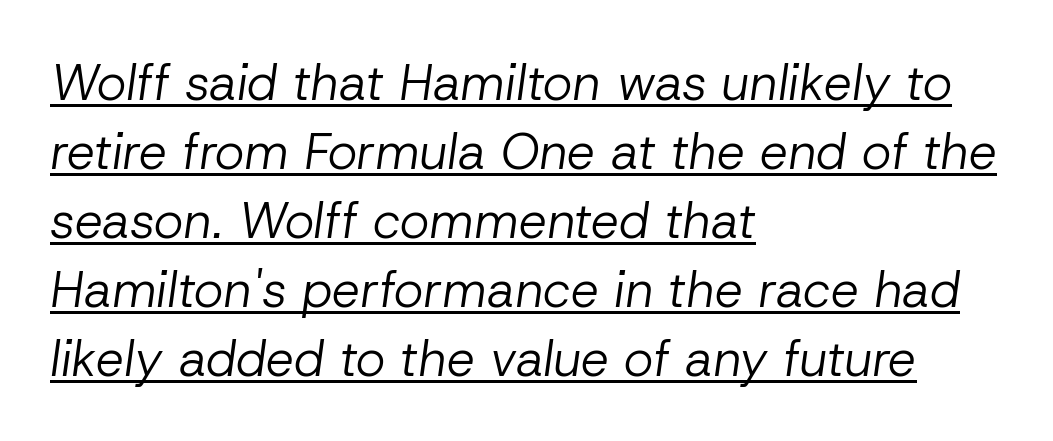
{"italic": "yes", "lean": "right", "slant_degrees": 8, "bold": "no", "weight": "regular", "width": "normal", "stroke_contrast": "low", "x_height": "medium", "monospaced": "no", "underline": "yes", "align": "left", "line_spacing": "normal", "line_spacing_ratio": 1.38, "letter_spacing": "normal", "letter_spacing_em": 0.0, "glyph_px": 50}
